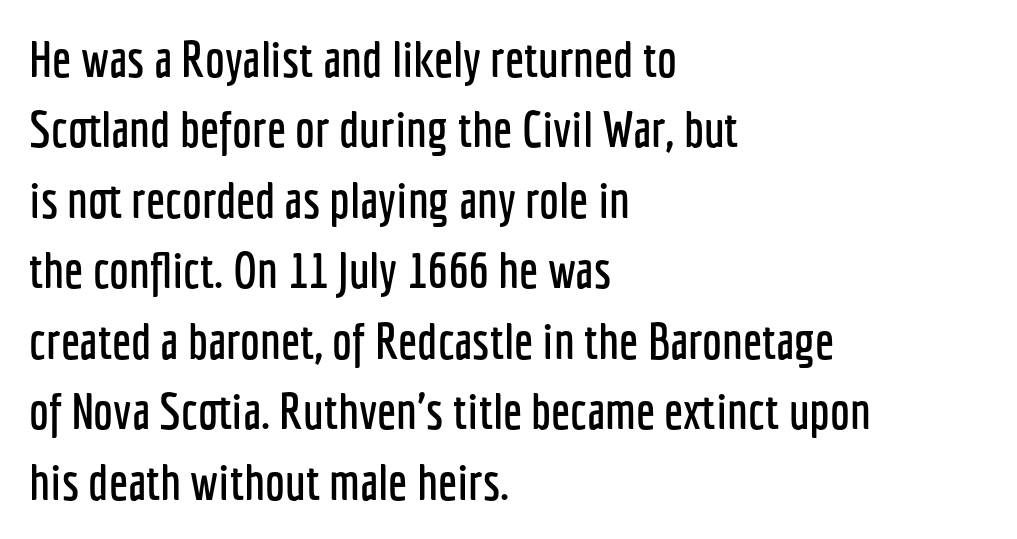
Are there feet on the stems? There aren't — it's a sans. Any mark beneath the type? The region is blank. Do the characters align in a grid? No, the font is proportional. Inter-character spacing is left at the font's built-in metrics. This is roman type, the default non-slanted kind.
